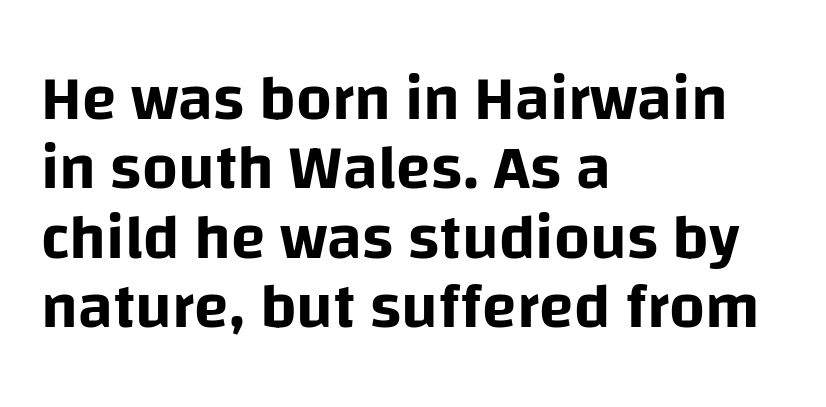
Q: Is the text italic (slanted)? A: No, it is upright.
Q: Is the typeface a serif or a sans-serif typeface? A: Sans-serif.
Q: Is the text underlined? A: No.
Q: How is the paragraph aligned? A: Left-aligned.
Q: Is the spacing between letters normal or unusually wide? A: Normal.
Q: Is the spacing between lines tight, normal or loose? A: Tight.
Q: Width (condensed, normal, or wide)? A: Normal.
Q: Stroke contrast? A: Low.
Q: x-height? A: Large.
Q: Monospaced? A: No.
